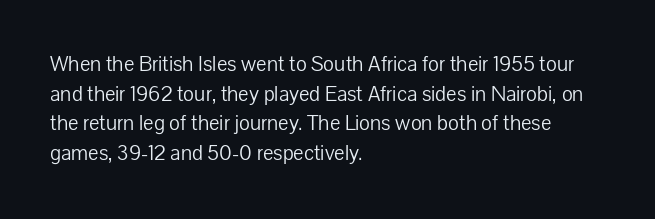
{"italic": "no", "bold": "no", "underline": "no", "align": "left", "line_spacing": "normal", "line_spacing_ratio": 1.35, "letter_spacing": "normal", "letter_spacing_em": 0.0, "glyph_px": 22}
